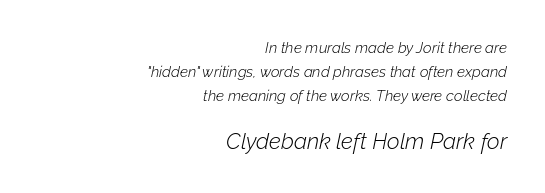
The image shows 22 px text type, italic (leaning right); set right-aligned, normal line spacing (1.6x), normal letter spacing, not underlined; the second (bottom) block is 1.47x larger.
